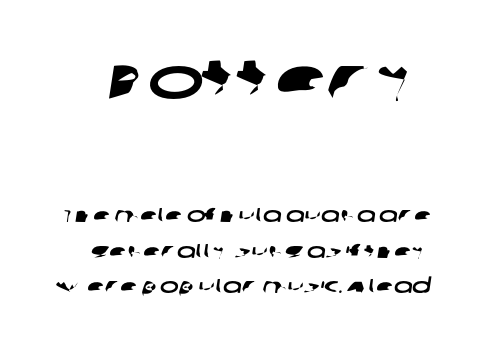
Q: Is the typeface a serif or a sans-serif typeface? A: Sans-serif.
Q: Is the text underlined? A: No.
Q: Is the spacing between letters normal or unusually wide? A: Normal.
Q: Which block of text is set in a larger size, the first (top) or the second (bottom)? A: The first (top) one.
Q: Width (condensed, normal, or wide)? A: Wide.
Q: Stroke contrast? A: Low.
Q: x-height? A: Large.
Q: Monospaced? A: No.
